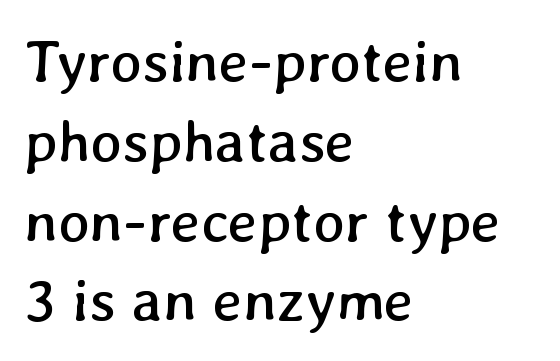
The image shows 60 px regular-weight type; set left-aligned, normal line spacing (1.33x), normal letter spacing, not underlined; low stroke contrast and a medium x-height.
